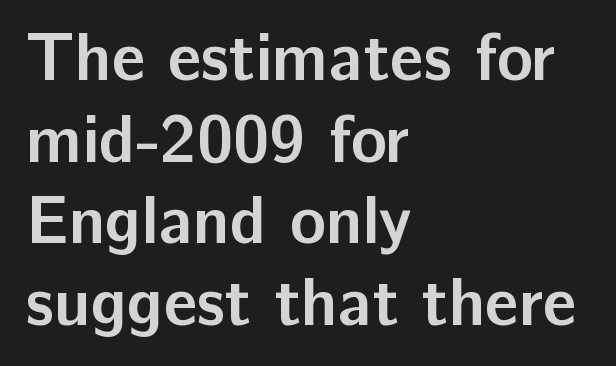
The image shows 67 px semibold sans-serif type, upright; set left-aligned, line spacing 1.22x, normal letter spacing, not underlined; low stroke contrast and a medium x-height.
